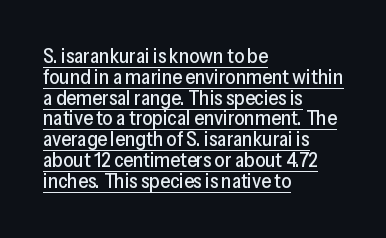
The image shows 20 px text type, upright; set left-aligned, tight line spacing (1.04x), normal letter spacing, underlined.
